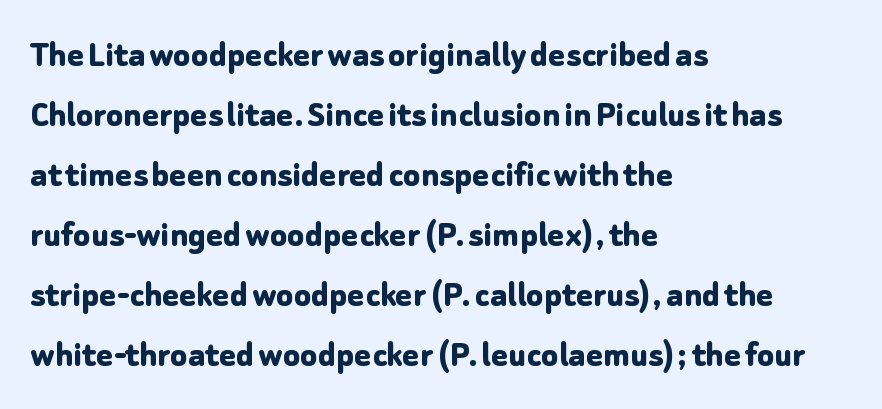
Look at the tracking — it's just the regular setting, nothing added. Classification — sans serif. The space between consecutive lines is moderate. Decoration check: the copy has no underline. Heft: maximum for text — a bold. The typesetter chose a ragged-right arrangement here.
